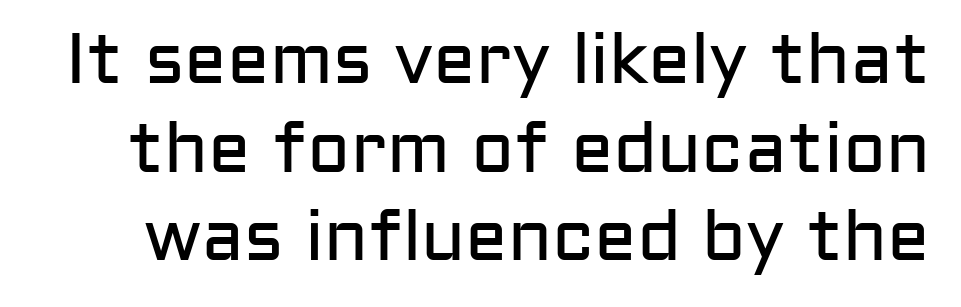
Q: Is the text bold? A: No.
Q: Is the text italic (slanted)? A: No, it is upright.
Q: Is the typeface a serif or a sans-serif typeface? A: Sans-serif.
Q: Is the text underlined? A: No.
Q: Is the spacing between letters normal or unusually wide? A: Normal.
Q: Is the spacing between lines tight, normal or loose? A: Normal.
Q: Width (condensed, normal, or wide)? A: Normal.
Q: Stroke contrast? A: Low.
Q: x-height? A: Medium.
Q: Monospaced? A: No.
